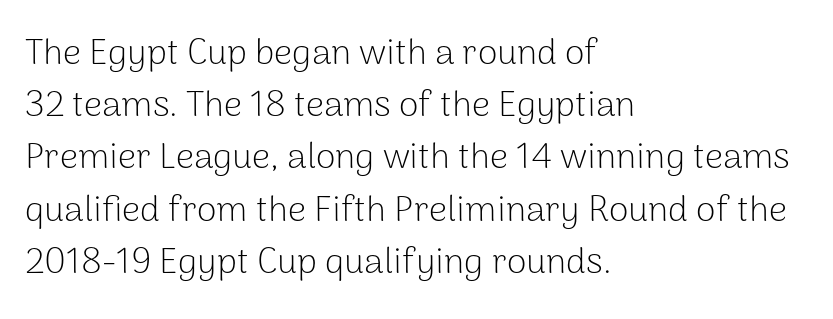
Q: Is the text bold? A: No.
Q: Is the text italic (slanted)? A: No, it is upright.
Q: Is the typeface a serif or a sans-serif typeface? A: Sans-serif.
Q: Is the text underlined? A: No.
Q: How is the paragraph aligned? A: Left-aligned.
Q: Is the spacing between letters normal or unusually wide? A: Normal.
Q: Is the spacing between lines tight, normal or loose? A: Normal.
Q: Width (condensed, normal, or wide)? A: Normal.
Q: Stroke contrast? A: Low.
Q: x-height? A: Medium.
Q: Monospaced? A: No.
